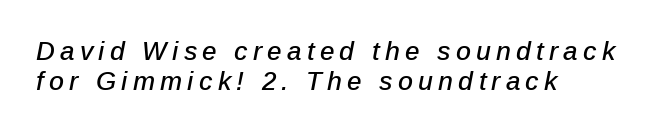
{"italic": "yes", "lean": "right", "slant_degrees": 12, "underline": "no", "align": "left", "line_spacing_ratio": 1.16, "letter_spacing": "wide", "letter_spacing_em": 0.2, "glyph_px": 26}
